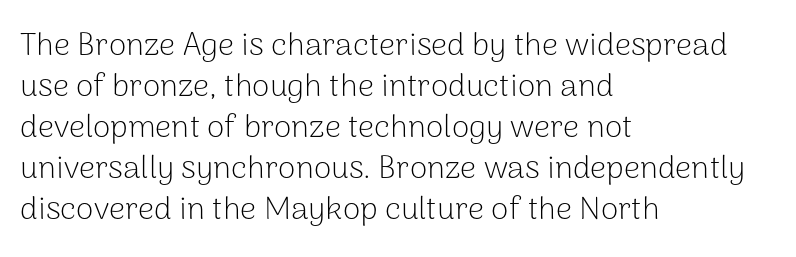
The cut favours lightness, reaching ordinary text weight at its darkest. How would I describe the line gaps? Plain and ordinary. Layout note: lines flush left. Unlike italic type, these characters show no tilt at all. The rendering uses natural spacing where letterforms have individual widths.
